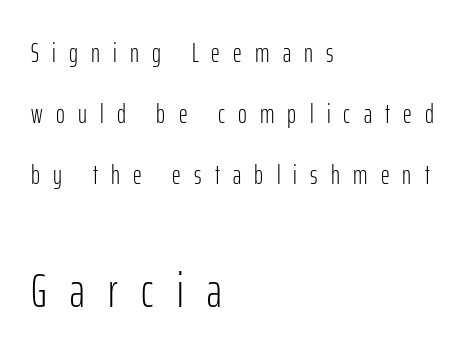
The image shows 48 px light, condensed sans-serif type, upright; set left-aligned, loose line spacing (2.26x), unusually wide letter spacing (+0.49 em), not underlined; the second (bottom) block is 1.78x larger; low stroke contrast and a medium x-height.
